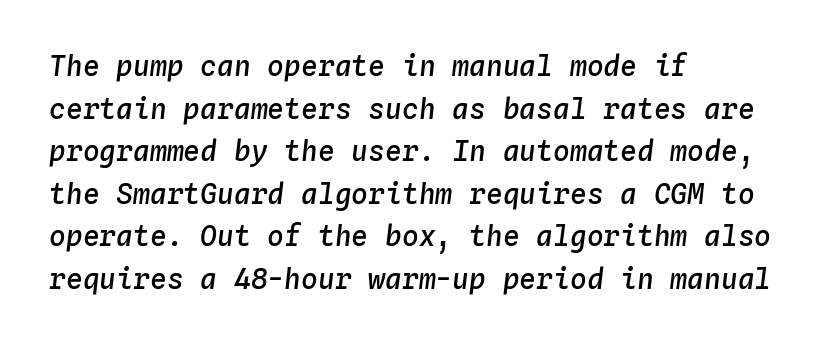
{"italic": "yes", "lean": "right", "slant_degrees": 4, "bold": "semi", "weight": "semibold", "width": "normal", "stroke_contrast": "low", "x_height": "medium", "monospaced": "yes", "underline": "no", "align": "left", "line_spacing": "normal", "line_spacing_ratio": 1.52, "letter_spacing": "normal", "letter_spacing_em": 0.0, "glyph_px": 28}
